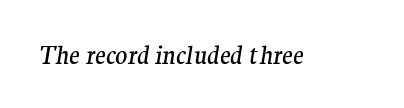
Q: Is the text bold? A: No.
Q: Is the text italic (slanted)? A: Yes, it leans right by about 9 degrees.
Q: Is the text underlined? A: No.
Q: Is the spacing between letters normal or unusually wide? A: Normal.
